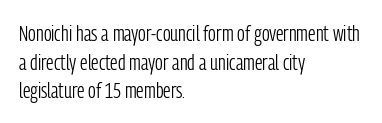
Check the space under the baseline: it is left empty. Characters follow at the spacing the type designer built in. These glyphs show unthickened strokes, regular width or finer. This is the regular roman posture of the typeface. A typesetter would call this leading conventional body-copy spacing. The compositor pushed each line to the left boundary.
